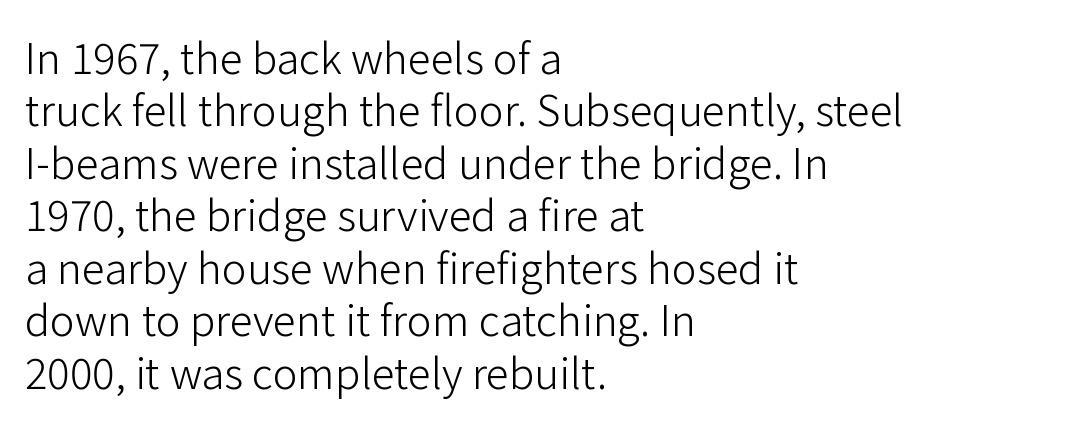
Q: Is the text bold? A: No.
Q: Is the text italic (slanted)? A: No, it is upright.
Q: Is the typeface a serif or a sans-serif typeface? A: Sans-serif.
Q: Is the text underlined? A: No.
Q: How is the paragraph aligned? A: Left-aligned.
Q: Is the spacing between letters normal or unusually wide? A: Normal.
Q: Is the spacing between lines tight, normal or loose? A: Normal.
Q: Width (condensed, normal, or wide)? A: Normal.
Q: Stroke contrast? A: Low.
Q: x-height? A: Medium.
Q: Monospaced? A: No.
